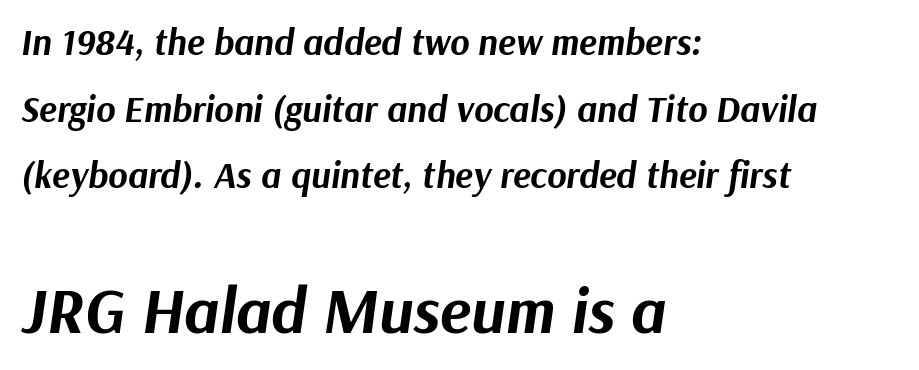
Students, this is bold: see how much ink each stroke carries. Quick note: underline off. Character widths vary here, with narrow letters taking less room than wide ones. Tracking here is standard; glyphs follow each other at the usual distance. Alignment: flush left. This layout puts the modest block above and the oversized block below.
